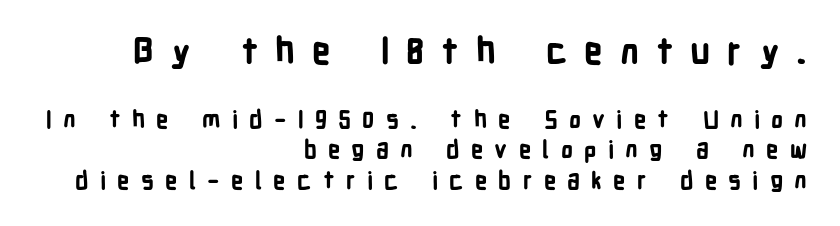
The image shows 36 px bold, condensed sans-serif type, upright; set right-aligned, normal line spacing (1.26x), unusually wide letter spacing (+0.47 em), not underlined; the first (top) block is 1.5x larger; low stroke contrast and a medium x-height.
